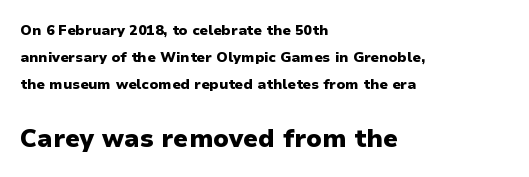
The image shows 25 px bold type, upright; set left-aligned, loose line spacing (1.93x), normal letter spacing, not underlined; the second (bottom) block is 1.79x larger.
